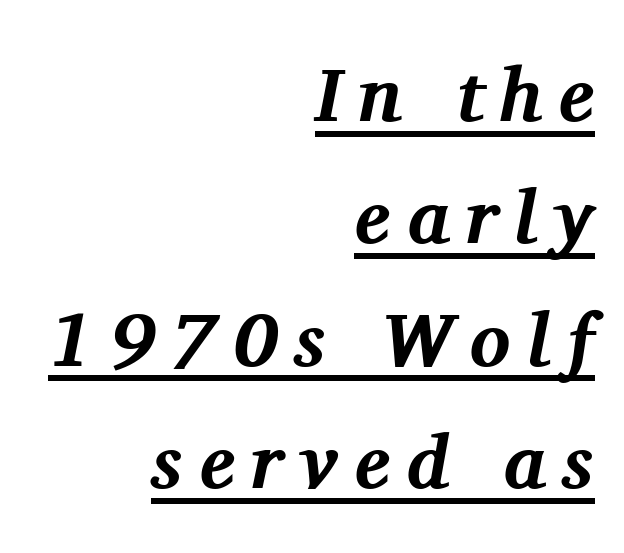
{"serif": "yes", "italic": "yes", "lean": "right", "slant_degrees": 11, "bold": "yes", "weight": "bold", "width": "normal", "stroke_contrast": "medium", "x_height": "medium", "monospaced": "no", "underline": "yes", "align": "right", "line_spacing": "normal", "line_spacing_ratio": 1.61, "letter_spacing": "wide", "letter_spacing_em": 0.21, "glyph_px": 76}
